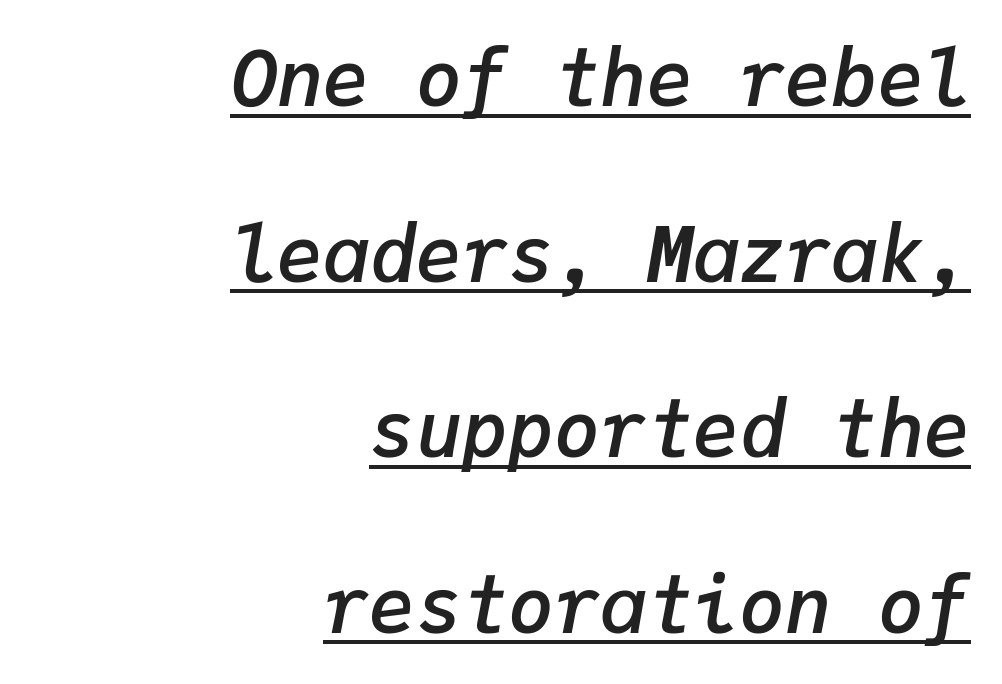
This rendering uses right alignment, leaving the left contour irregular. The designer dialed line spacing up above the default. A typesetter would mark this as italic. I'd describe the lettering as semibold — firm but not a full bold. Compared with typical body copy, the letter spacing here is the same. The face used here is monospaced, like something from a code editor.
